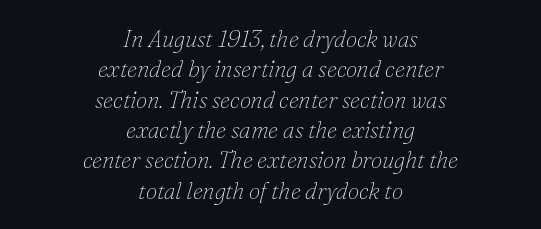
Q: Is the text bold? A: No.
Q: Is the text italic (slanted)? A: Yes, it leans right by about 16 degrees.
Q: Is the text underlined? A: No.
Q: How is the paragraph aligned? A: Centered.
Q: Is the spacing between letters normal or unusually wide? A: Normal.
Q: Is the spacing between lines tight, normal or loose? A: Normal.
